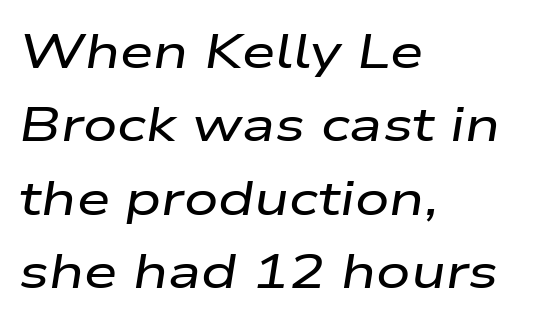
{"italic": "yes", "lean": "right", "slant_degrees": 9, "width": "wide", "stroke_contrast": "low", "x_height": "medium", "monospaced": "no", "underline": "no", "align": "left", "line_spacing": "normal", "line_spacing_ratio": 1.53, "letter_spacing": "normal", "letter_spacing_em": 0.0, "glyph_px": 48}
